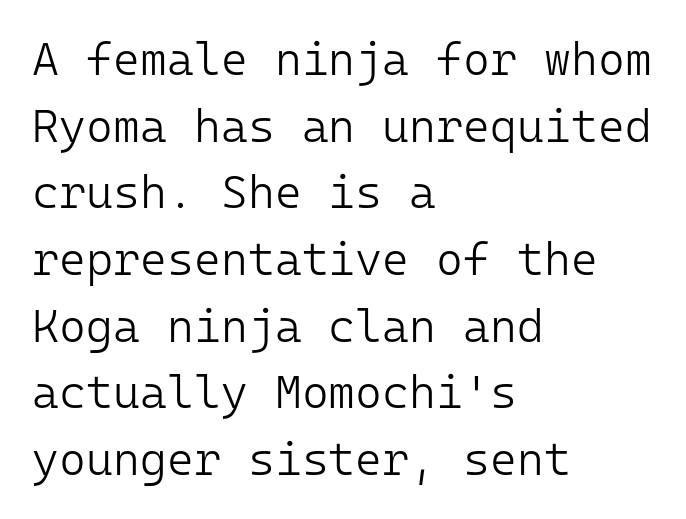
The image shows 46 px light sans-serif type, upright, monospaced; set left-aligned, normal line spacing (1.45x), normal letter spacing, not underlined; low stroke contrast and a medium x-height.
